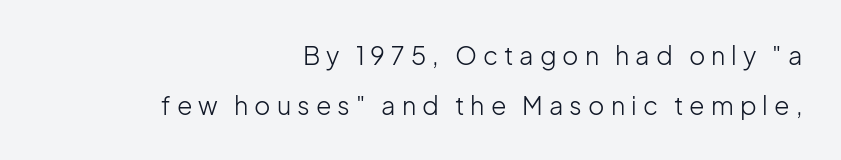
{"italic": "no", "bold": "no", "underline": "no", "align": "right", "line_spacing": "loose", "line_spacing_ratio": 1.99, "letter_spacing": "wide", "letter_spacing_em": 0.24, "glyph_px": 25}
